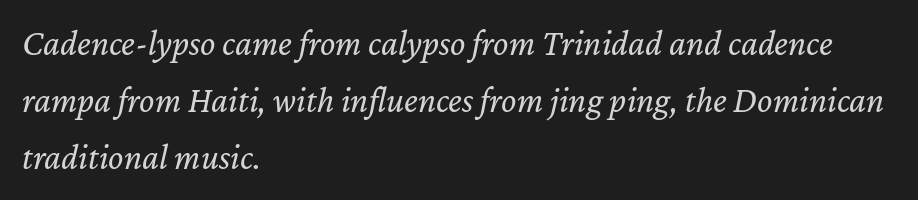
Q: Is the text bold? A: No.
Q: Is the text italic (slanted)? A: Yes, it leans right by about 12 degrees.
Q: Is the text underlined? A: No.
Q: How is the paragraph aligned? A: Left-aligned.
Q: Is the spacing between letters normal or unusually wide? A: Normal.
Q: Is the spacing between lines tight, normal or loose? A: Normal.
Q: Width (condensed, normal, or wide)? A: Normal.
Q: Stroke contrast? A: Low.
Q: x-height? A: Medium.
Q: Monospaced? A: No.
